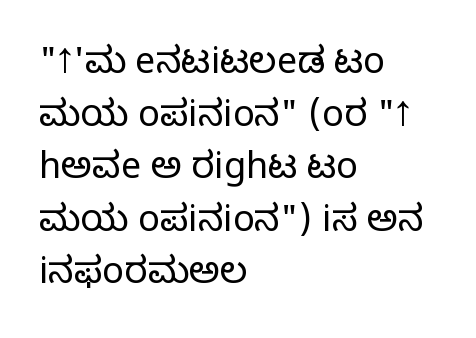
The image shows 36 px light sans-serif type, upright; set left-aligned, normal line spacing (1.46x), normal letter spacing, not underlined; low stroke contrast and a medium x-height.
